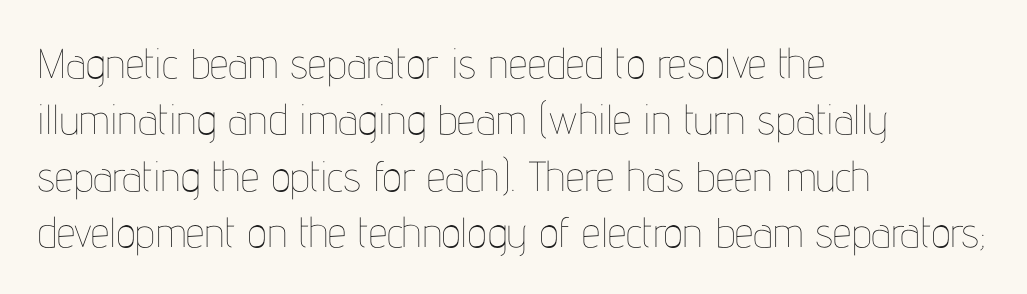
Q: Is the text bold? A: No.
Q: Is the text italic (slanted)? A: No, it is upright.
Q: Is the text underlined? A: No.
Q: How is the paragraph aligned? A: Left-aligned.
Q: Is the spacing between letters normal or unusually wide? A: Normal.
Q: Is the spacing between lines tight, normal or loose? A: Normal.
Q: Width (condensed, normal, or wide)? A: Condensed.
Q: Stroke contrast? A: Low.
Q: x-height? A: Medium.
Q: Monospaced? A: No.
